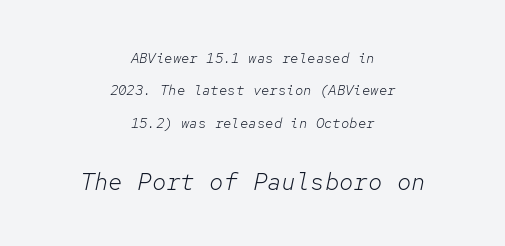
Regarding leading, the lines here are spaced well apart. A typesetter would mark this as italic. Clear beneath every line of the passage. Honestly, the letter spacing is just normal — you wouldn't notice it.
